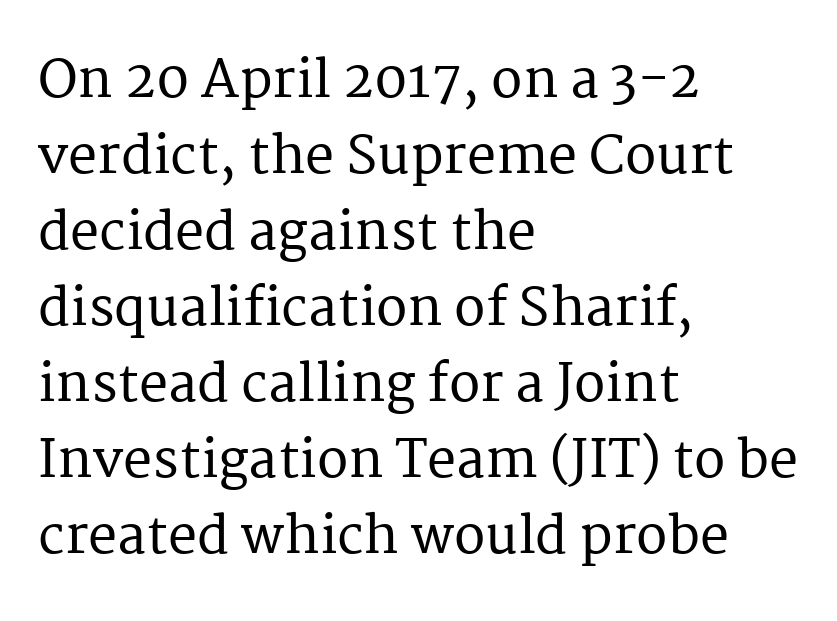
Notice how the passage keeps a crisp vertical edge on the left only. Are there feet on the stems? There are — it's a serif. Tall strokes in this sample are plumb rather than angled. Line spacing here is normal. Spacing between characters is what you'd get straight out of the box. Here the designer chose a conventional face with non-uniform glyph widths.
